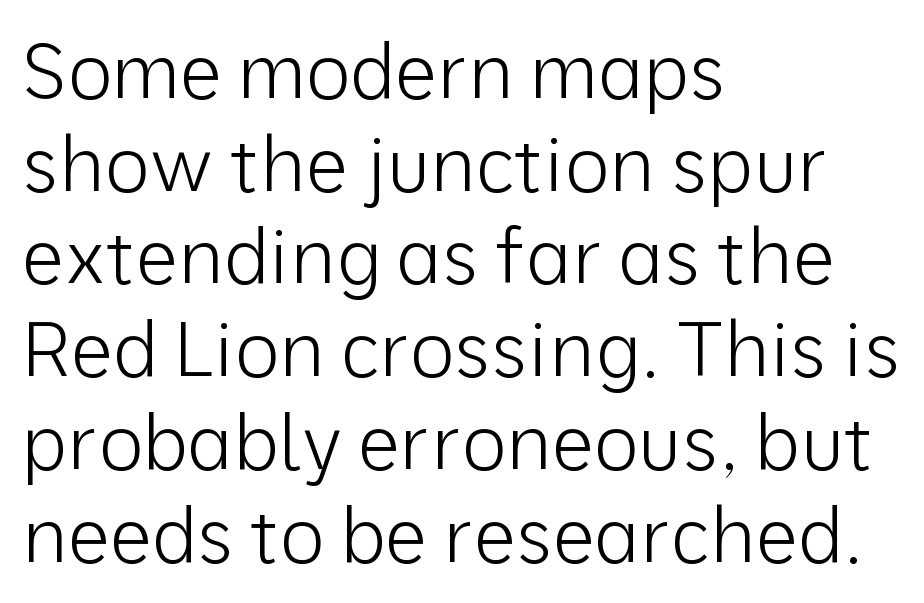
Left-aligned paragraph, ragged on the right. Descender tails drop into unmarked territory. A typesetter would call this zero additional tracking. The type family on display is of the sans-serif kind. The face looks like a standard text weight, possibly lighter. In terms of posture, this sample is upright.
